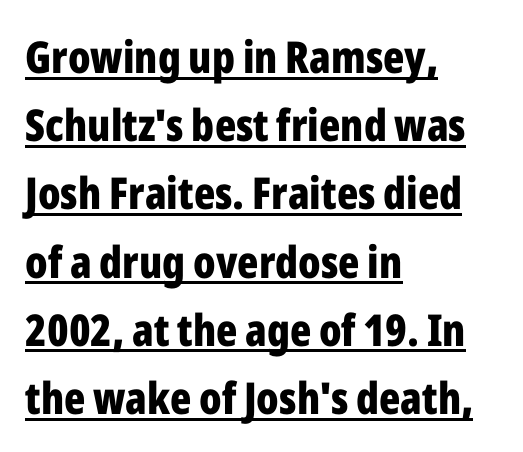
The image shows 44 px bold, condensed sans-serif type, upright; set left-aligned, normal line spacing (1.55x), normal letter spacing, underlined; low stroke contrast and a medium x-height.
